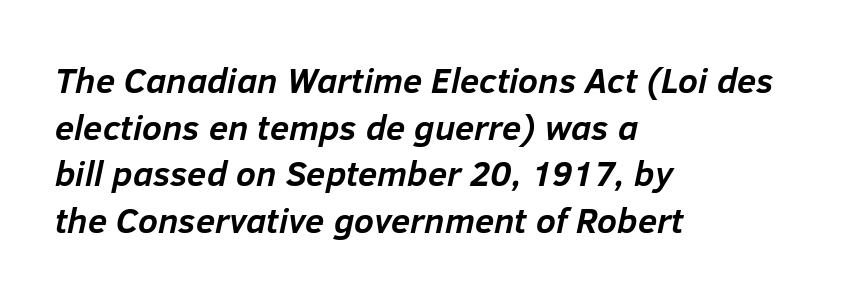
The image shows 35 px semibold type, italic (leaning right); set left-aligned, normal line spacing (1.33x), normal letter spacing, not underlined; low stroke contrast and a medium x-height.
